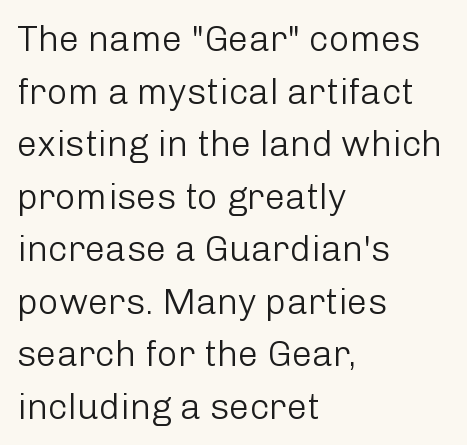
{"serif": "no", "italic": "no", "bold": "no", "weight": "light", "width": "normal", "stroke_contrast": "low", "x_height": "medium", "monospaced": "no", "underline": "no", "align": "left", "line_spacing": "normal", "line_spacing_ratio": 1.46, "letter_spacing": "normal", "letter_spacing_em": 0.0, "glyph_px": 36}
